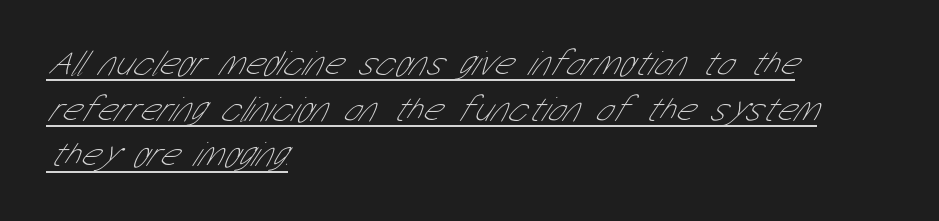
{"serif": "no", "bold": "no", "weight": "thin", "width": "condensed", "stroke_contrast": "low", "x_height": "medium", "monospaced": "no", "underline": "yes", "align": "left", "line_spacing": "normal", "line_spacing_ratio": 1.27, "letter_spacing": "normal", "letter_spacing_em": 0.0, "glyph_px": 36}
